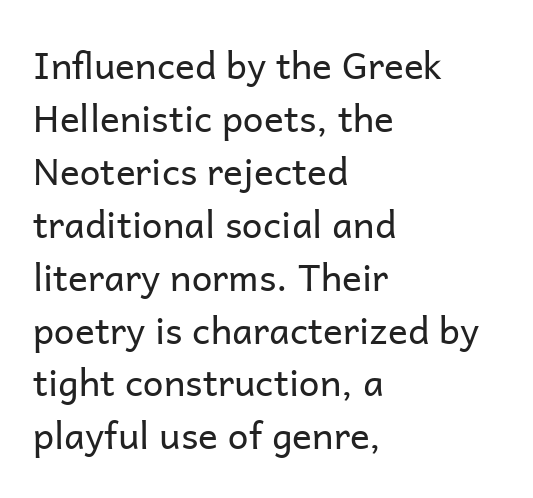
{"serif": "no", "italic": "no", "bold": "no", "weight": "regular", "width": "normal", "stroke_contrast": "low", "x_height": "medium", "monospaced": "no", "underline": "no", "align": "left", "line_spacing": "normal", "line_spacing_ratio": 1.43, "letter_spacing": "normal", "letter_spacing_em": 0.0, "glyph_px": 37}
